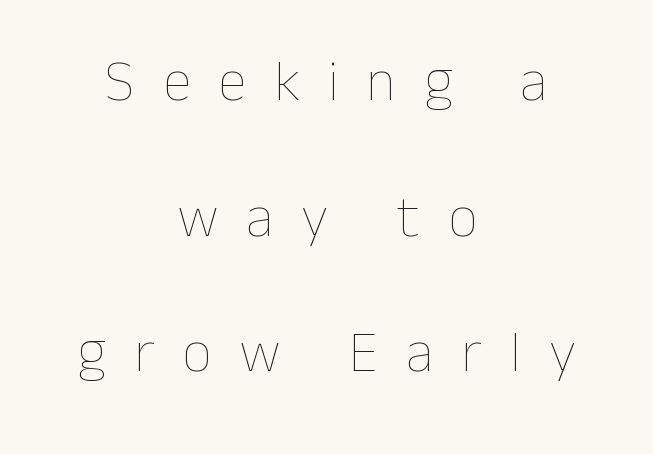
The image shows 58 px thin type, upright; set centered, loose line spacing (2.34x), unusually wide letter spacing (+0.48 em), not underlined; low stroke contrast and a medium x-height.
